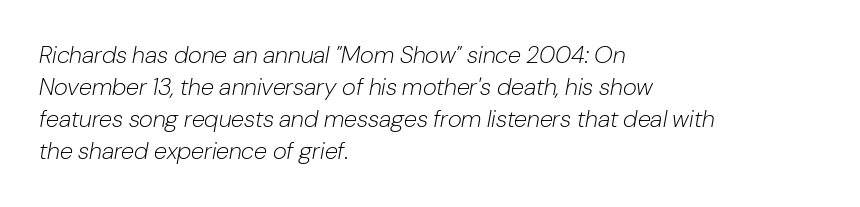
{"italic": "yes", "lean": "right", "slant_degrees": 10, "bold": "no", "underline": "no", "align": "left", "line_spacing": "normal", "line_spacing_ratio": 1.34, "letter_spacing": "normal", "letter_spacing_em": 0.0, "glyph_px": 24}
